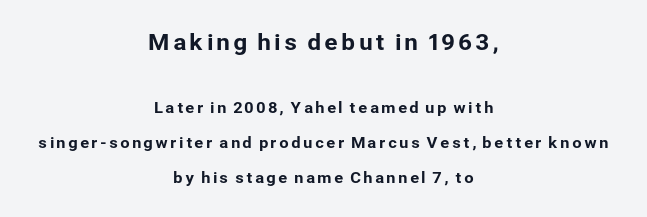
Q: Is the text italic (slanted)? A: No, it is upright.
Q: Is the text underlined? A: No.
Q: How is the paragraph aligned? A: Centered.
Q: Is the spacing between lines tight, normal or loose? A: Loose.
Q: Which block of text is set in a larger size, the first (top) or the second (bottom)? A: The first (top) one.
